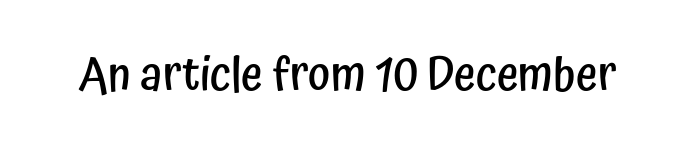
{"serif": "no", "italic": "no", "bold": "semi", "weight": "semibold", "width": "condensed", "stroke_contrast": "low", "x_height": "medium", "monospaced": "no", "underline": "no", "letter_spacing": "normal", "letter_spacing_em": 0.0, "glyph_px": 47}
